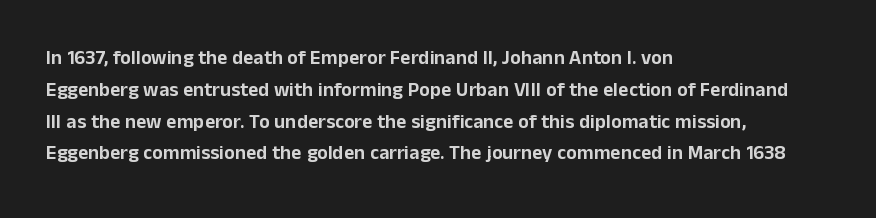
Q: Is the text italic (slanted)? A: No, it is upright.
Q: Is the text underlined? A: No.
Q: How is the paragraph aligned? A: Left-aligned.
Q: Is the spacing between letters normal or unusually wide? A: Normal.
Q: Is the spacing between lines tight, normal or loose? A: Normal.
